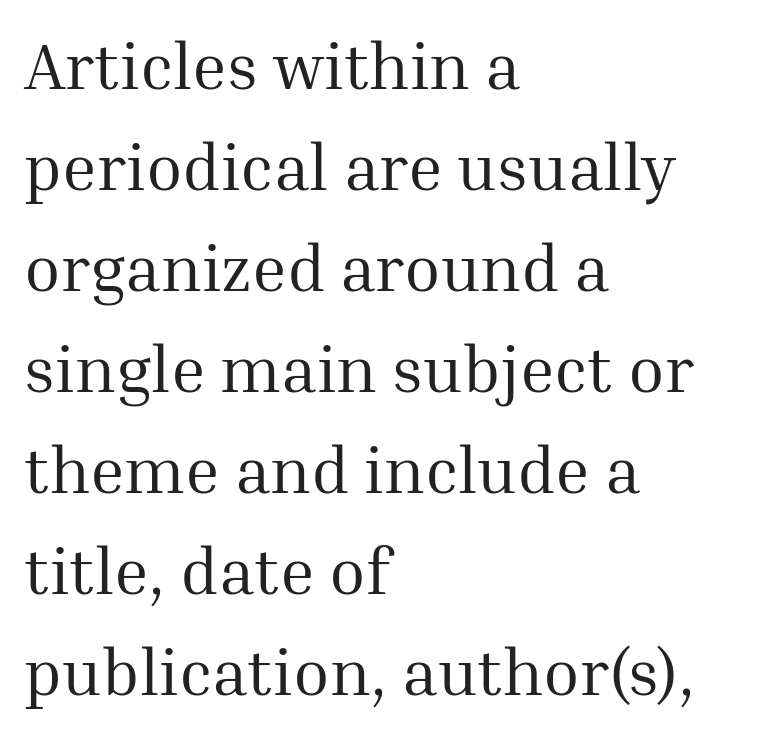
{"serif": "yes", "italic": "no", "bold": "no", "weight": "regular", "width": "normal", "stroke_contrast": "medium", "x_height": "medium", "monospaced": "no", "underline": "no", "align": "left", "line_spacing": "normal", "line_spacing_ratio": 1.53, "letter_spacing": "normal", "letter_spacing_em": 0.0, "glyph_px": 66}
